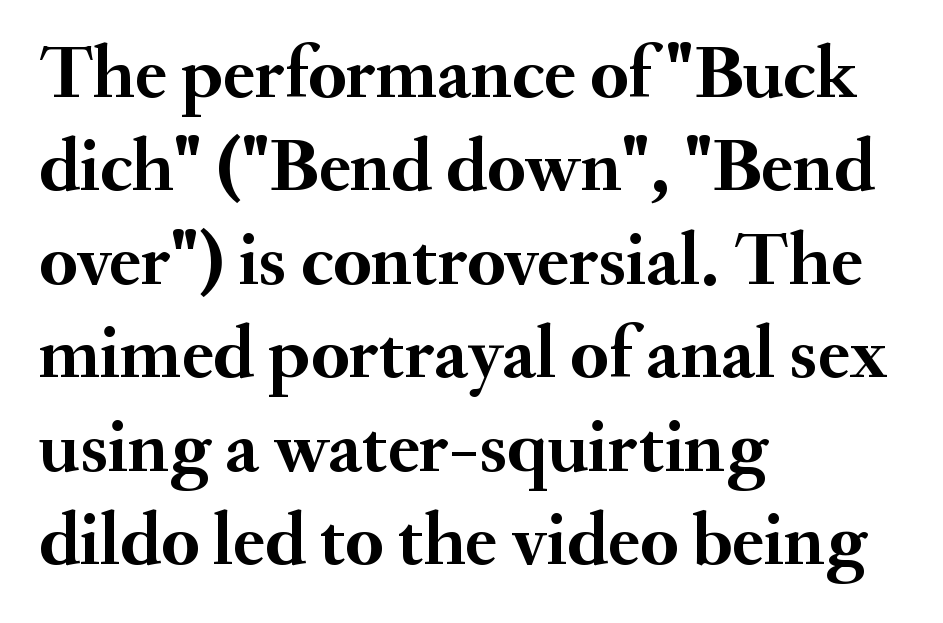
{"serif": "yes", "italic": "no", "bold": "yes", "weight": "semibold", "width": "normal", "stroke_contrast": "medium", "x_height": "small", "monospaced": "no", "underline": "no", "align": "left", "line_spacing_ratio": 1.23, "letter_spacing": "normal", "letter_spacing_em": 0.0, "glyph_px": 76}
